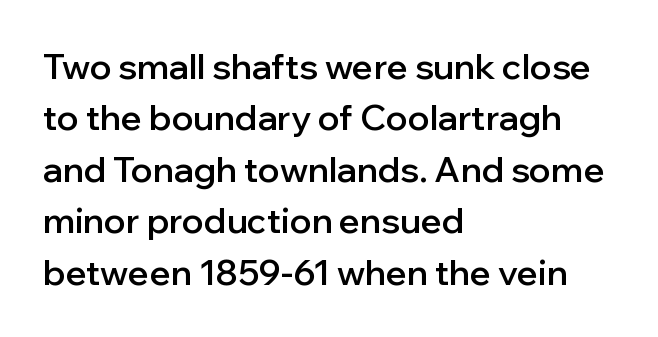
{"serif": "no", "italic": "no", "bold": "semi", "weight": "semibold", "width": "normal", "stroke_contrast": "low", "x_height": "medium", "monospaced": "no", "underline": "no", "align": "left", "line_spacing": "normal", "line_spacing_ratio": 1.47, "letter_spacing": "normal", "letter_spacing_em": 0.0, "glyph_px": 35}
